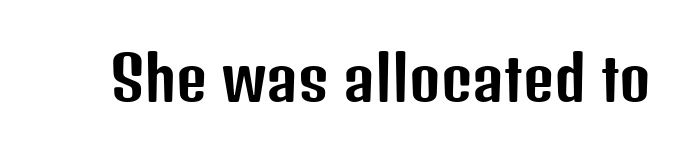
Q: Is the text italic (slanted)? A: No, it is upright.
Q: Is the typeface a serif or a sans-serif typeface? A: Sans-serif.
Q: Is the text underlined? A: No.
Q: Is the spacing between letters normal or unusually wide? A: Normal.
Q: Width (condensed, normal, or wide)? A: Condensed.
Q: Stroke contrast? A: Low.
Q: x-height? A: Medium.
Q: Monospaced? A: No.
